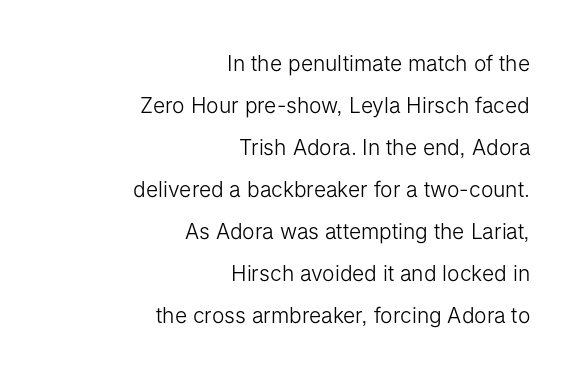
{"italic": "no", "bold": "no", "underline": "no", "align": "right", "line_spacing": "loose", "line_spacing_ratio": 2.0, "letter_spacing": "normal", "letter_spacing_em": 0.0, "glyph_px": 21}
